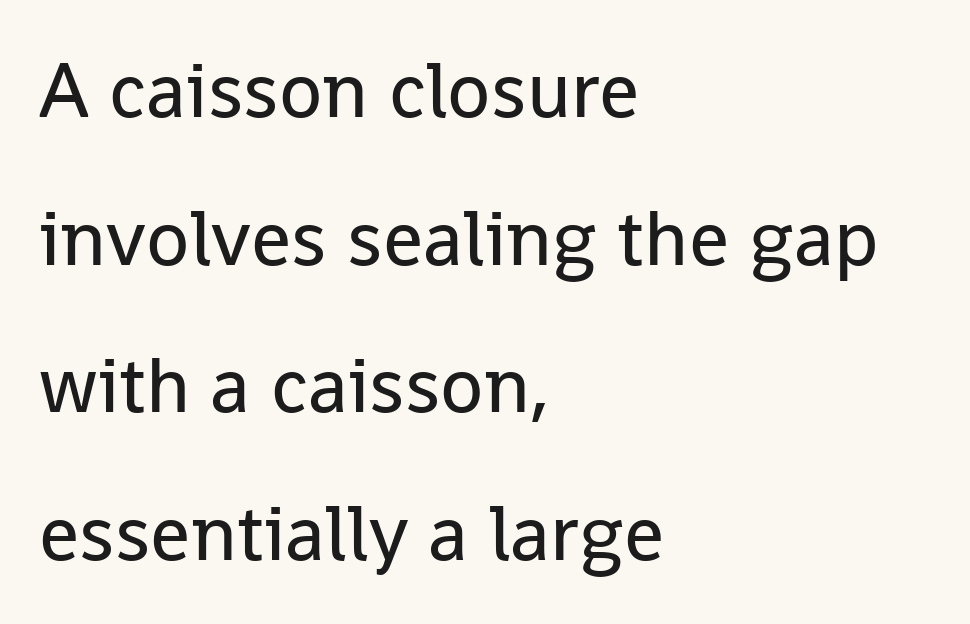
The image shows 79 px regular-weight sans-serif type, upright; set left-aligned, line spacing 1.87x, normal letter spacing, not underlined; low stroke contrast and a medium x-height.
